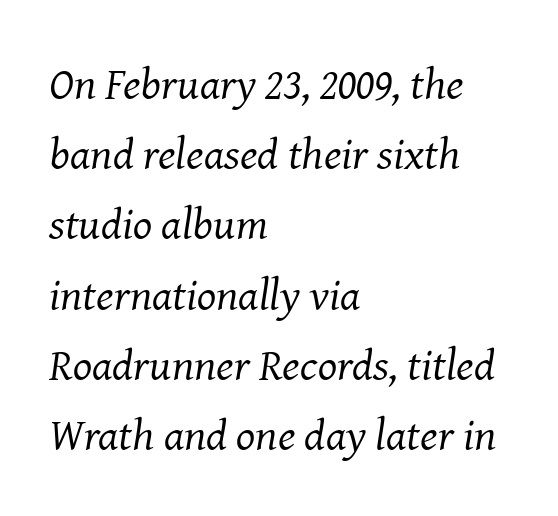
The image shows 45 px regular-weight serif type, italic (leaning right); set left-aligned, normal line spacing (1.56x), normal letter spacing, not underlined; medium stroke contrast and a medium x-height.
